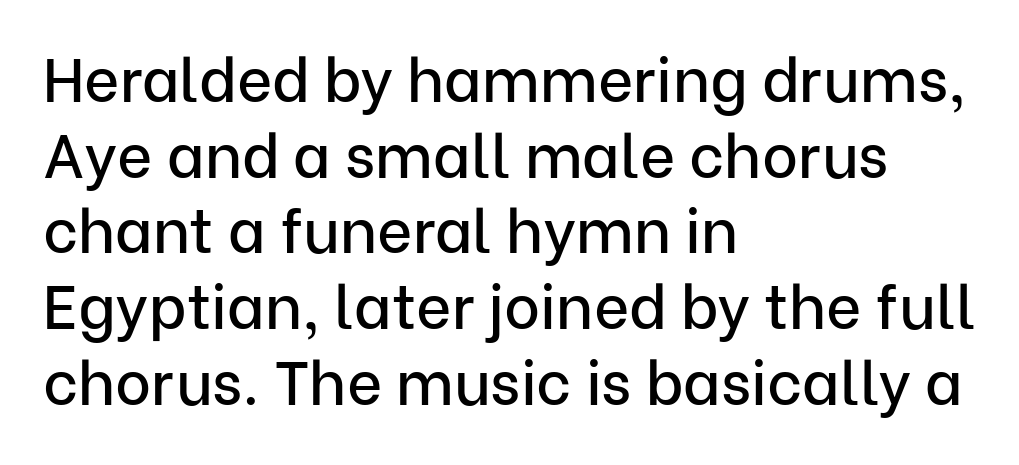
Q: Is the text italic (slanted)? A: No, it is upright.
Q: Is the typeface a serif or a sans-serif typeface? A: Sans-serif.
Q: Is the text underlined? A: No.
Q: How is the paragraph aligned? A: Left-aligned.
Q: Is the spacing between letters normal or unusually wide? A: Normal.
Q: Width (condensed, normal, or wide)? A: Normal.
Q: Stroke contrast? A: Low.
Q: x-height? A: Medium.
Q: Monospaced? A: No.
